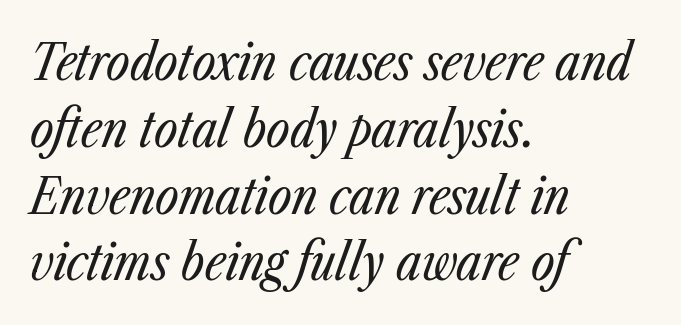
Vertical stems look standard width or narrower in stroke. The letters advance in unequal steps, a hallmark of proportional type. Italic? Definitely — the glyphs are oblique. Each new line begins a customary step beneath the previous one. Words appear dense and cohesive because spacing is normal.
